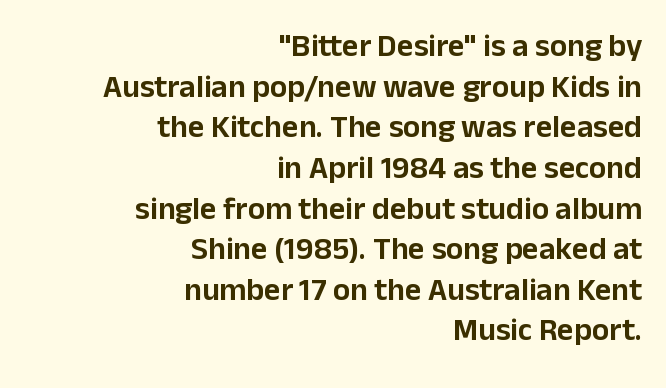
{"serif": "no", "italic": "no", "width": "normal", "stroke_contrast": "low", "x_height": "medium", "monospaced": "no", "underline": "no", "align": "right", "line_spacing": "normal", "line_spacing_ratio": 1.27, "letter_spacing": "normal", "letter_spacing_em": 0.0, "glyph_px": 32}
